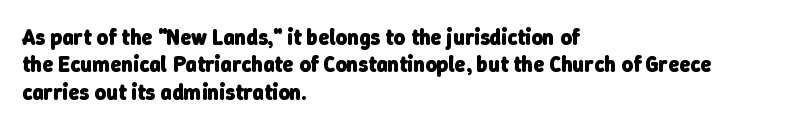
{"bold": "yes", "underline": "no", "align": "left", "line_spacing": "normal", "line_spacing_ratio": 1.25, "letter_spacing": "normal", "letter_spacing_em": 0.0, "glyph_px": 22}
